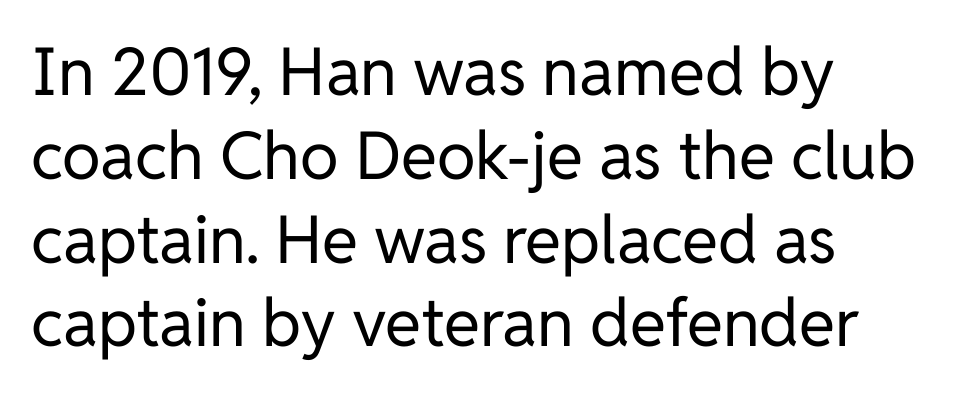
The image shows 66 px regular-weight sans-serif type, upright; set left-aligned, normal line spacing (1.27x), normal letter spacing, not underlined; low stroke contrast and a medium x-height.
